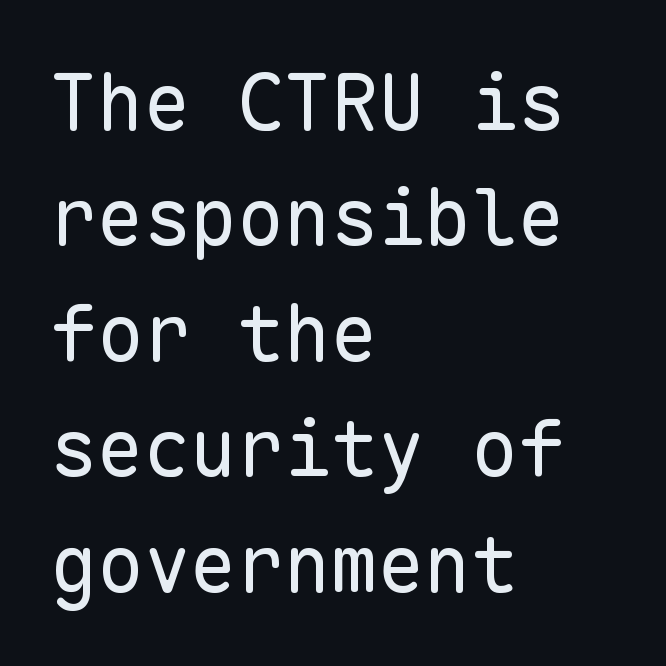
{"serif": "no", "italic": "no", "bold": "no", "weight": "regular", "width": "normal", "stroke_contrast": "low", "x_height": "medium", "monospaced": "yes", "underline": "no", "align": "left", "line_spacing": "normal", "line_spacing_ratio": 1.48, "letter_spacing": "normal", "letter_spacing_em": 0.0, "glyph_px": 78}
